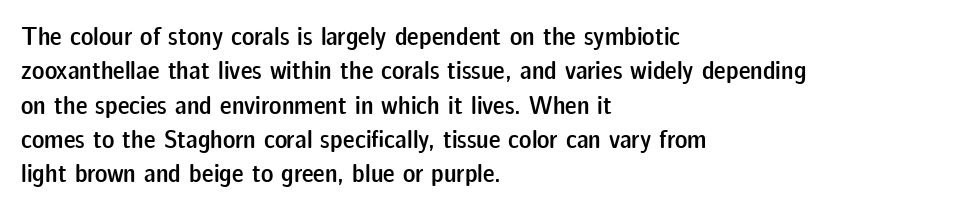
Where is the straight margin? On the left. Short note: letters normally spaced. Lines of text with bare space underneath. On the weight axis this lands at semibold, roughly 600. The passage shown stacks its lines at a standard gap.
